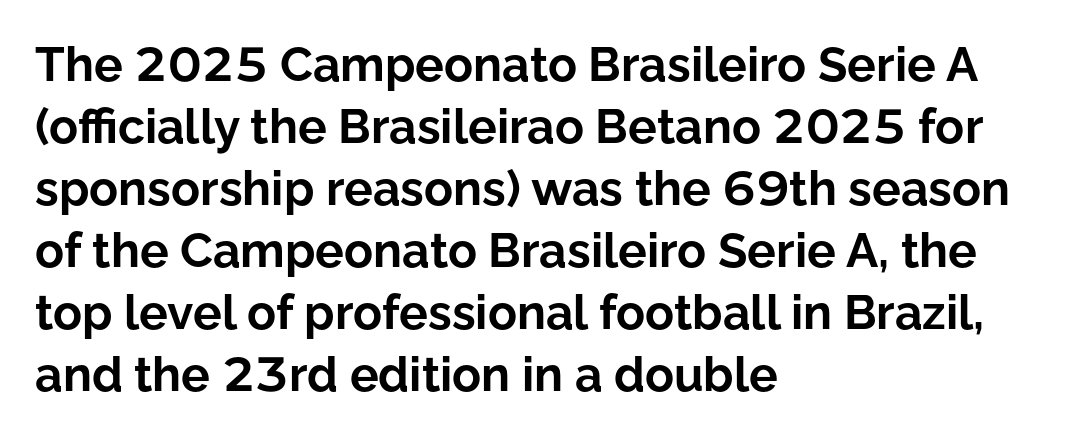
{"serif": "no", "italic": "no", "bold": "yes", "weight": "bold", "width": "normal", "stroke_contrast": "low", "x_height": "medium", "monospaced": "no", "underline": "no", "align": "left", "line_spacing": "normal", "line_spacing_ratio": 1.29, "letter_spacing": "normal", "letter_spacing_em": 0.0, "glyph_px": 48}
